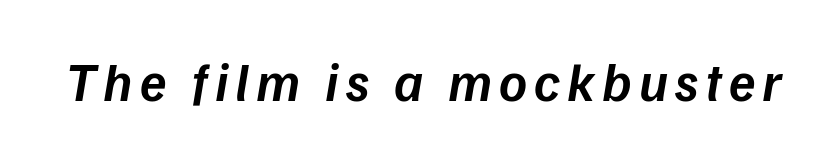
Q: Is the text bold? A: Semi-bold.
Q: Is the text italic (slanted)? A: Yes, it leans right by about 9 degrees.
Q: Is the text underlined? A: No.
Q: Width (condensed, normal, or wide)? A: Normal.
Q: Stroke contrast? A: Low.
Q: x-height? A: Medium.
Q: Monospaced? A: No.
